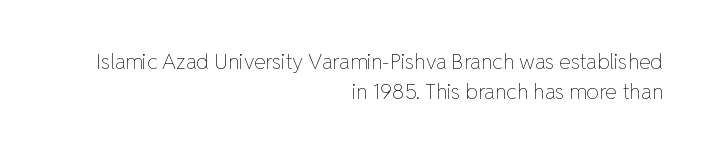
{"italic": "no", "bold": "no", "underline": "no", "align": "right", "line_spacing": "normal", "line_spacing_ratio": 1.41, "letter_spacing": "normal", "letter_spacing_em": 0.0, "glyph_px": 21}
